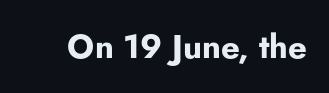
The image shows 33 px bold sans-serif type, upright; set normal letter spacing, not underlined; low stroke contrast and a small x-height.
